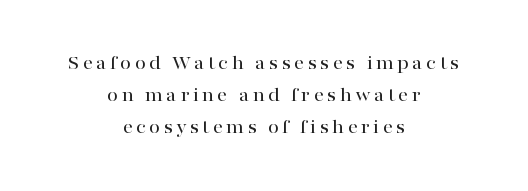
The image shows 20 px text type, upright; set centered, normal line spacing (1.59x), not underlined.
